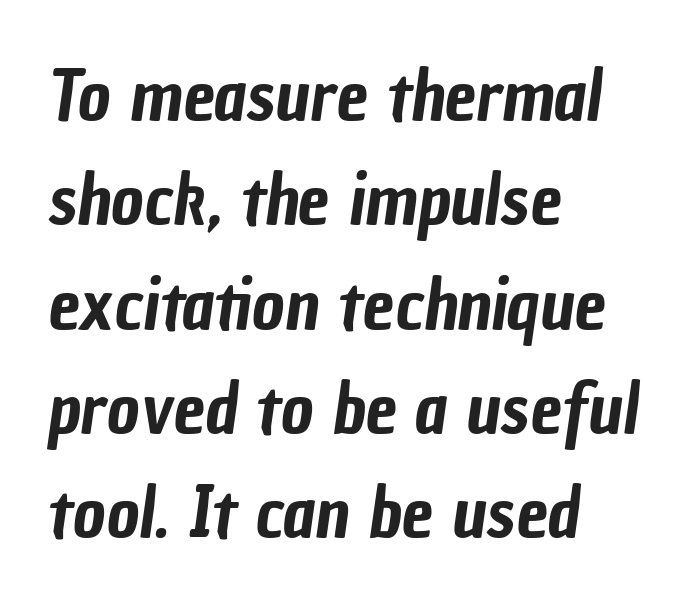
Q: Is the typeface a serif or a sans-serif typeface? A: Sans-serif.
Q: Is the text underlined? A: No.
Q: How is the paragraph aligned? A: Left-aligned.
Q: Is the spacing between letters normal or unusually wide? A: Normal.
Q: Is the spacing between lines tight, normal or loose? A: Normal.
Q: Width (condensed, normal, or wide)? A: Condensed.
Q: Stroke contrast? A: Low.
Q: x-height? A: Medium.
Q: Monospaced? A: No.
